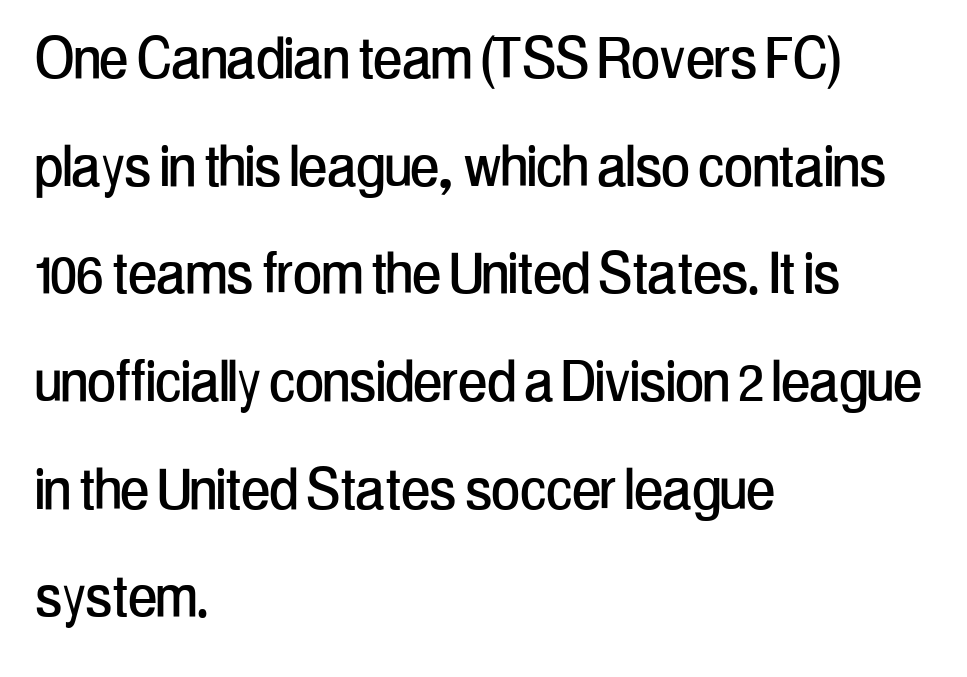
{"serif": "no", "italic": "no", "width": "condensed", "stroke_contrast": "low", "x_height": "medium", "monospaced": "no", "underline": "no", "align": "left", "line_spacing": "normal", "line_spacing_ratio": 1.56, "letter_spacing": "normal", "letter_spacing_em": 0.0, "glyph_px": 69}
